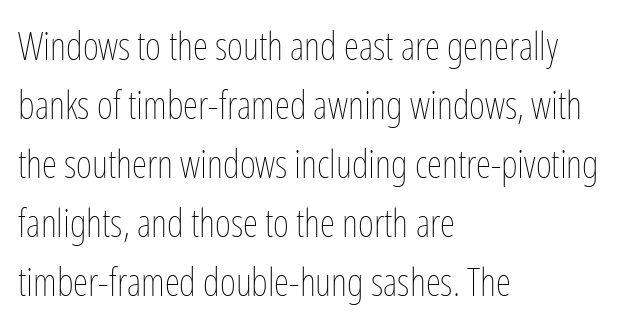
Posture: upright roman. The rendering anchors every line to the left-hand side. Letters have the restrained weight of plain body copy at most. Quick note: interline space is typical.
